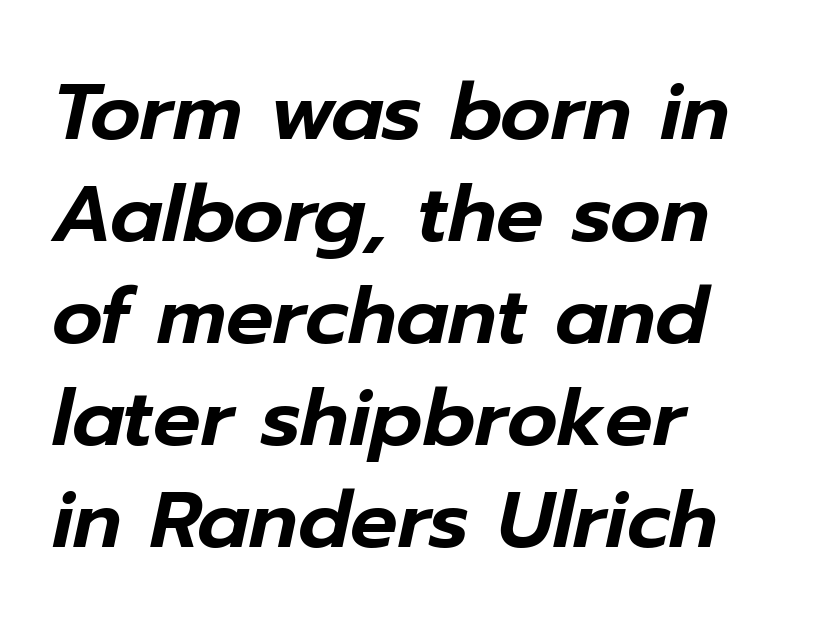
Q: Is the text italic (slanted)? A: Yes, it leans right by about 12 degrees.
Q: Is the text underlined? A: No.
Q: How is the paragraph aligned? A: Left-aligned.
Q: Is the spacing between letters normal or unusually wide? A: Normal.
Q: Is the spacing between lines tight, normal or loose? A: Normal.
Q: Width (condensed, normal, or wide)? A: Normal.
Q: Stroke contrast? A: Low.
Q: x-height? A: Medium.
Q: Monospaced? A: No.
